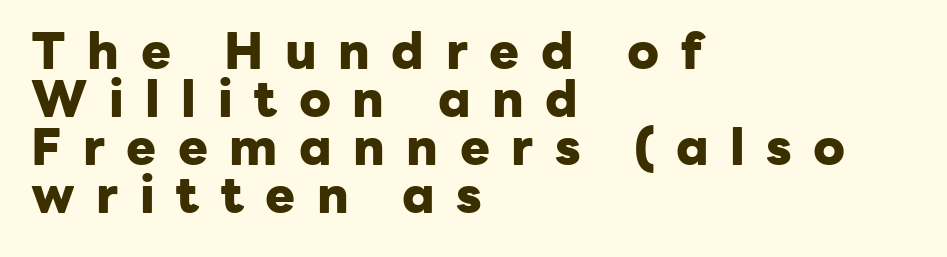
The image shows 50 px heavy sans-serif type, upright; set left-aligned, tight line spacing (0.96x), unusually wide letter spacing (+0.43 em), not underlined; low stroke contrast and a medium x-height.
